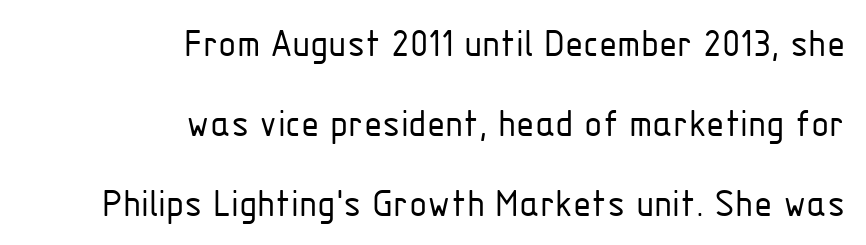
Every stem runs plumb, perpendicular to the baseline. The text was rendered using a sans face with plain stroke endings. This sample is right-justified, so line beginnings fall wherever the words allow. This is not heavy type; no bold has been used. Reading down the column, the eye jumps a long way to each next line. Do the characters align in a grid? No, the font is proportional.
